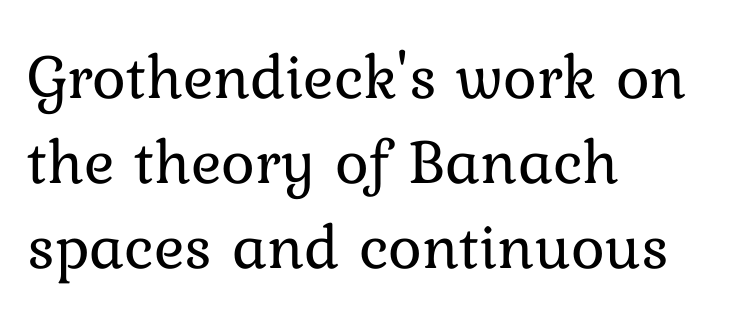
{"italic": "no", "bold": "no", "weight": "regular", "width": "normal", "stroke_contrast": "low", "x_height": "medium", "monospaced": "no", "underline": "no", "align": "left", "line_spacing": "normal", "line_spacing_ratio": 1.33, "letter_spacing": "normal", "letter_spacing_em": 0.0, "glyph_px": 64}
